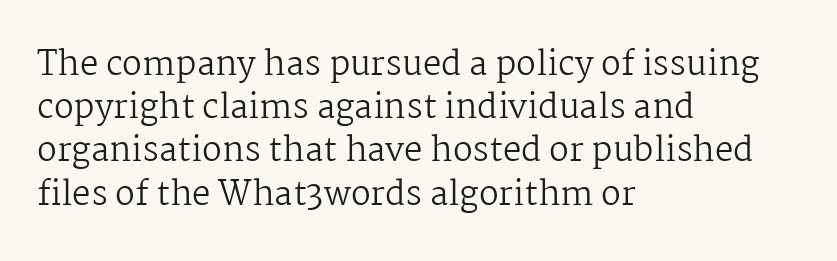
The image shows 33 px regular-weight serif type, upright; set left-aligned, normal line spacing (1.31x), normal letter spacing, not underlined; medium stroke contrast and a medium x-height.
